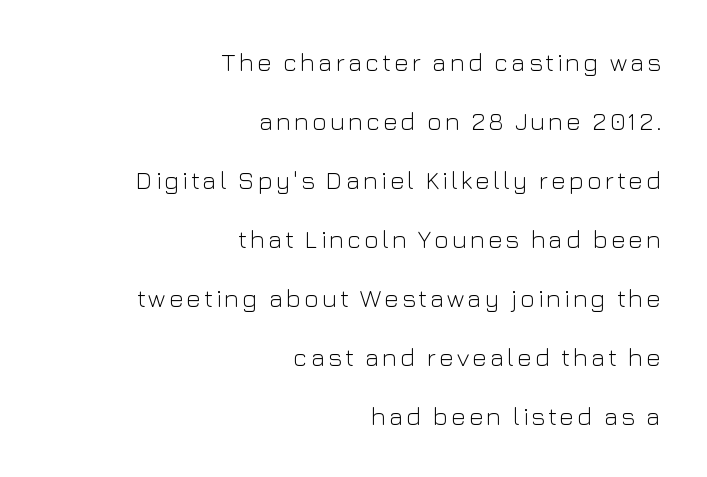
Which margin do the lines hug? The right one — the left edge is uneven. Each new line begins a long way beneath the previous one. Is the stroke heavy? The answer is a plain regular-or-lighter. The string is rendered with underlining switched off. The lettering holds an erect, upright posture throughout.
